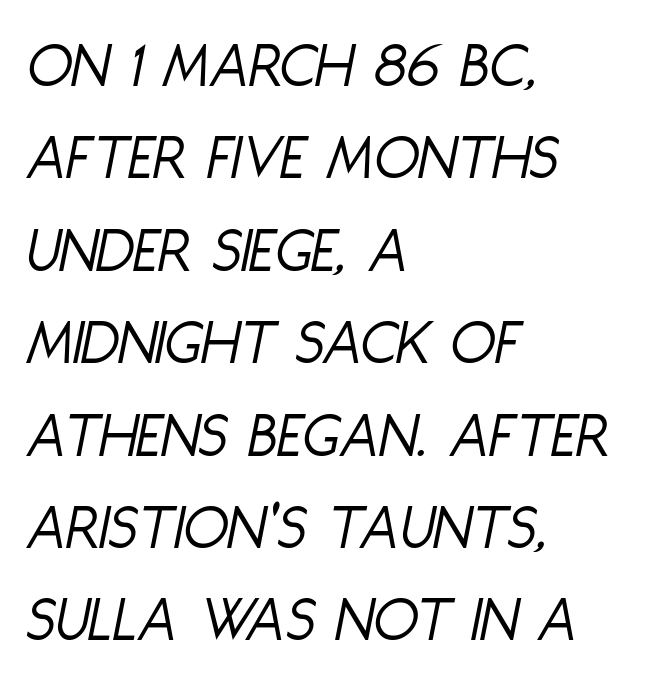
The image shows 66 px light, condensed type, italic (leaning right); set left-aligned, normal line spacing (1.4x), normal letter spacing, not underlined; low stroke contrast and a large x-height.
